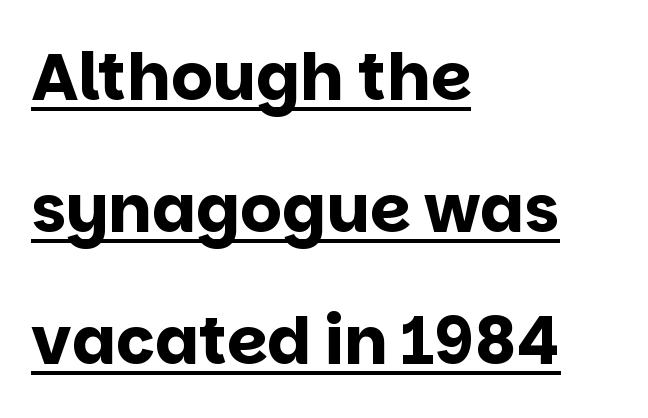
Q: Is the text bold? A: Yes.
Q: Is the text italic (slanted)? A: No, it is upright.
Q: Is the typeface a serif or a sans-serif typeface? A: Sans-serif.
Q: Is the text underlined? A: Yes.
Q: How is the paragraph aligned? A: Left-aligned.
Q: Is the spacing between letters normal or unusually wide? A: Normal.
Q: Is the spacing between lines tight, normal or loose? A: Loose.
Q: Width (condensed, normal, or wide)? A: Normal.
Q: Stroke contrast? A: Low.
Q: x-height? A: Large.
Q: Monospaced? A: No.
